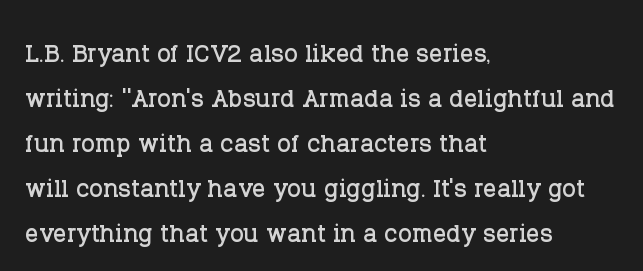
The text block is weighted toward the left margin, trailing off unevenly rightward. This rendering features lettering with no underline. Nobody touched the tracking dial on this one. Interline gaps are of average width in this sample. Designer's note — italics off, roman on. Is this a sans? No — the strokes have serifs.
